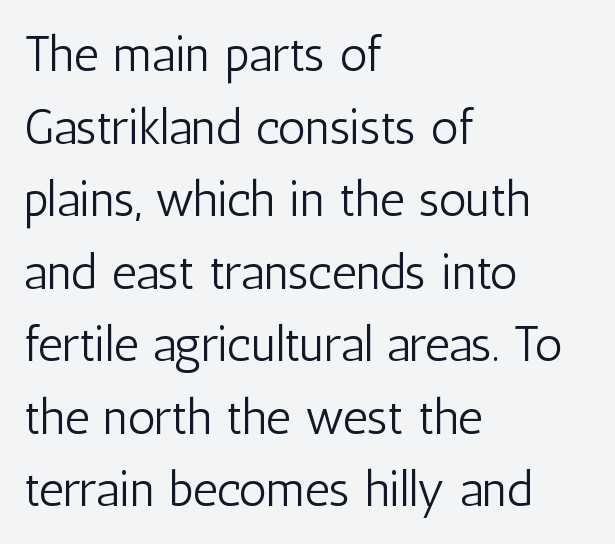
A typesetter would call this proportional, since set widths differ per character. Line spacing here is normal. Posture: upright roman. This rendering features lettering with no underline. Typographically, this falls in the sans-serif category. Typeset ragged right — the left edge is the straight one.
